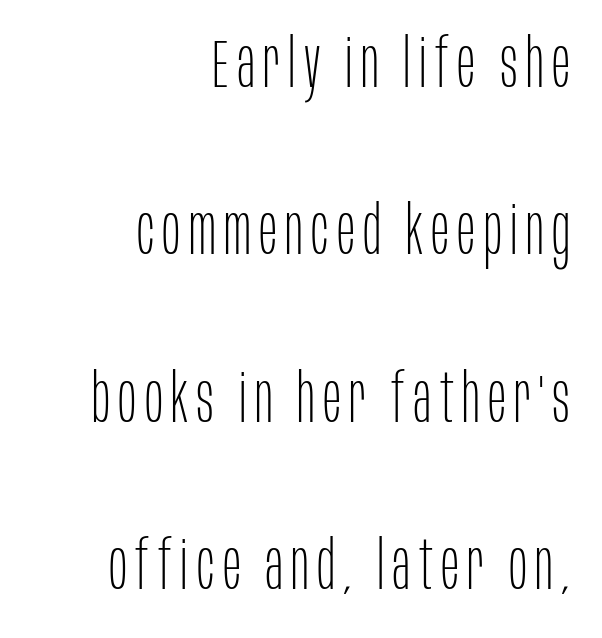
Q: Is the text bold? A: No.
Q: Is the text italic (slanted)? A: No, it is upright.
Q: Is the typeface a serif or a sans-serif typeface? A: Sans-serif.
Q: Is the text underlined? A: No.
Q: How is the paragraph aligned? A: Right-aligned.
Q: Is the spacing between lines tight, normal or loose? A: Loose.
Q: Width (condensed, normal, or wide)? A: Condensed.
Q: Stroke contrast? A: Low.
Q: x-height? A: Large.
Q: Monospaced? A: No.
